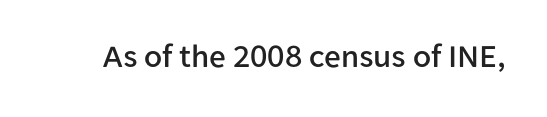
{"serif": "no", "italic": "no", "width": "normal", "stroke_contrast": "low", "x_height": "medium", "monospaced": "no", "underline": "no", "letter_spacing": "normal", "letter_spacing_em": 0.0, "glyph_px": 33}
